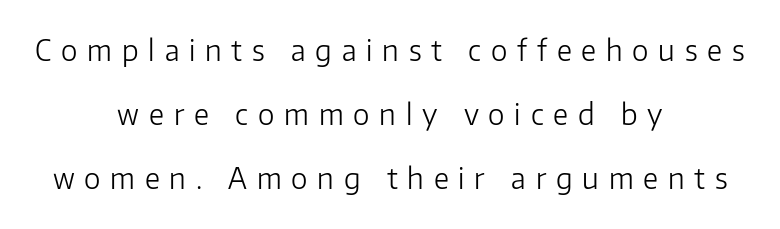
{"serif": "no", "italic": "no", "bold": "no", "weight": "light", "width": "normal", "stroke_contrast": "low", "x_height": "medium", "monospaced": "no", "underline": "no", "align": "center", "line_spacing": "loose", "line_spacing_ratio": 2.29, "letter_spacing": "wide", "letter_spacing_em": 0.35, "glyph_px": 28}
